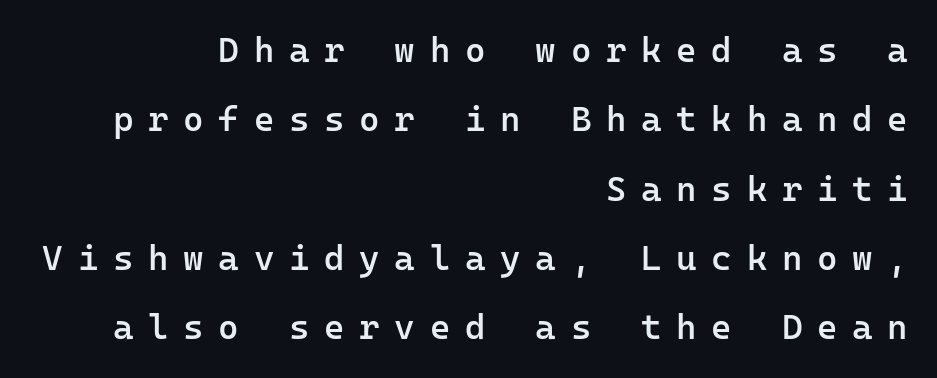
The image shows 35 px semibold sans-serif type, upright, monospaced; set right-aligned, loose line spacing (1.98x), unusually wide letter spacing (+0.42 em), not underlined; low stroke contrast and a medium x-height.
